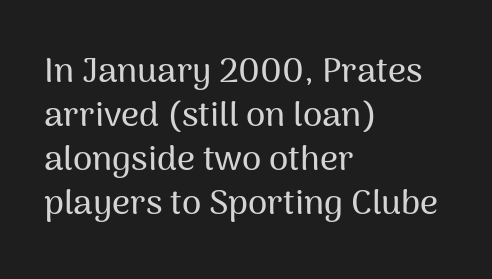
{"serif": "no", "italic": "no", "width": "normal", "stroke_contrast": "medium", "x_height": "medium", "monospaced": "no", "underline": "no", "align": "left", "line_spacing": "normal", "line_spacing_ratio": 1.26, "letter_spacing": "normal", "letter_spacing_em": 0.0, "glyph_px": 35}
